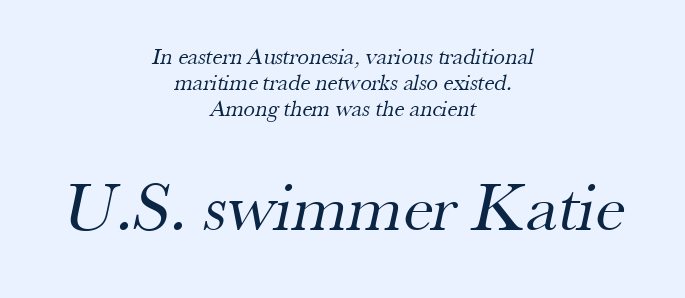
There is no visible air inserted between adjacent glyphs. A bare baseline throughout the passage. Each letter's strokes conclude with small projecting serifs. Is the type heavy? It reads as light-to-regular instead. Whoever set this chose condensed vertical rhythm over breathing room.
